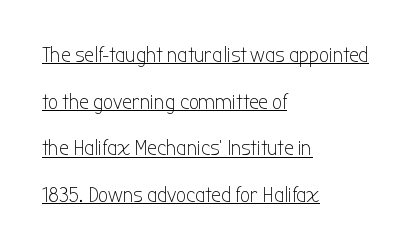
The image shows 22 px text type, upright; set left-aligned, loose line spacing (2.12x), normal letter spacing, underlined.
